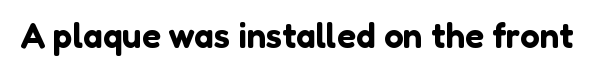
The image shows 35 px sans-serif type, upright; set normal letter spacing, not underlined; low stroke contrast and a medium x-height.
